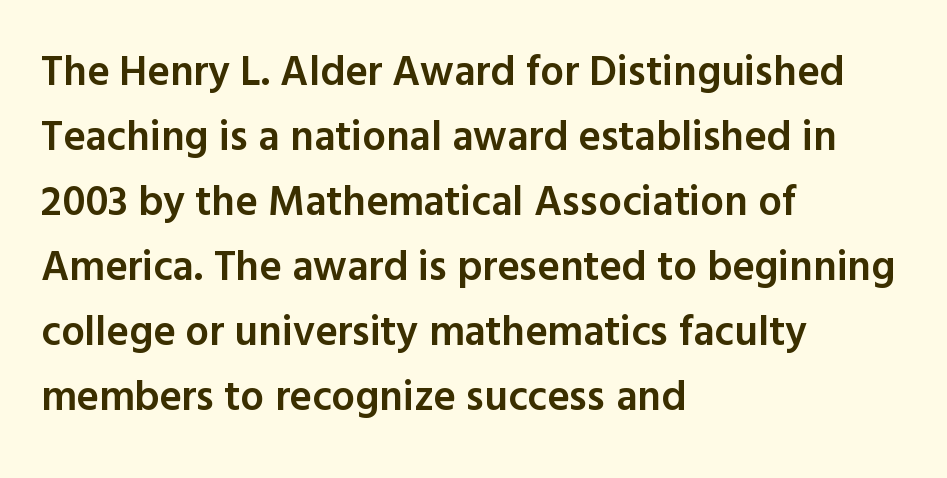
Q: Is the text bold? A: Semi-bold.
Q: Is the text italic (slanted)? A: No, it is upright.
Q: Is the typeface a serif or a sans-serif typeface? A: Sans-serif.
Q: Is the text underlined? A: No.
Q: How is the paragraph aligned? A: Left-aligned.
Q: Is the spacing between letters normal or unusually wide? A: Normal.
Q: Is the spacing between lines tight, normal or loose? A: Normal.
Q: Width (condensed, normal, or wide)? A: Normal.
Q: x-height? A: Medium.
Q: Monospaced? A: No.
